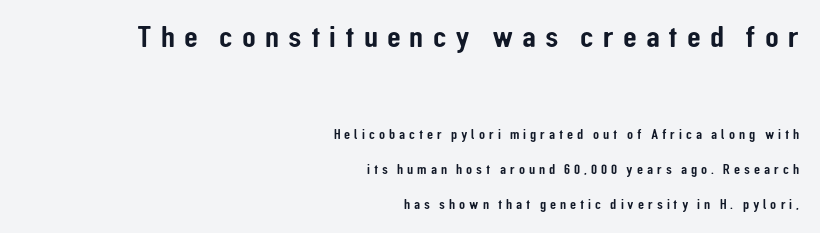
Q: Is the text italic (slanted)? A: No, it is upright.
Q: Is the typeface a serif or a sans-serif typeface? A: Sans-serif.
Q: Is the text underlined? A: No.
Q: How is the paragraph aligned? A: Right-aligned.
Q: Is the spacing between letters normal or unusually wide? A: Unusually wide.
Q: Is the spacing between lines tight, normal or loose? A: Loose.
Q: Which block of text is set in a larger size, the first (top) or the second (bottom)? A: The first (top) one.
Q: Width (condensed, normal, or wide)? A: Condensed.
Q: Stroke contrast? A: Low.
Q: x-height? A: Medium.
Q: Monospaced? A: No.
